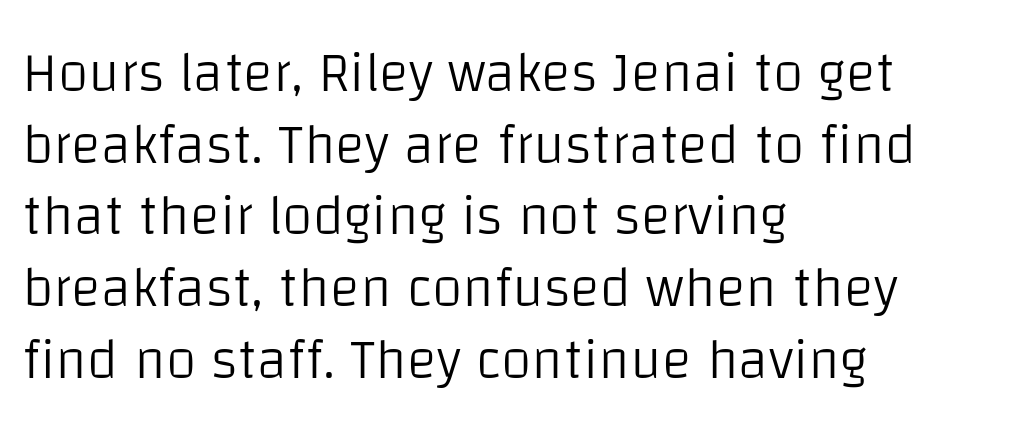
The image shows 56 px light sans-serif type, upright; set left-aligned, normal line spacing (1.28x), normal letter spacing, not underlined; low stroke contrast and a large x-height.
